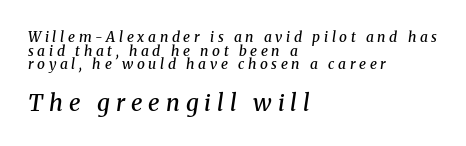
{"italic": "yes", "lean": "right", "slant_degrees": 8, "bold": "semi", "underline": "no", "align": "left", "line_spacing": "tight", "line_spacing_ratio": 0.98, "letter_spacing": "wide", "letter_spacing_em": 0.26, "larger_block": "second", "size_ratio": 1.64, "glyph_px": 23}
